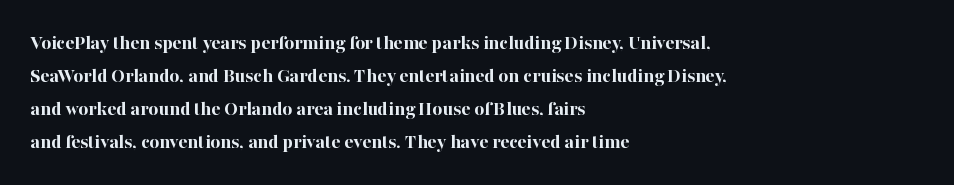
{"italic": "no", "bold": "yes", "underline": "no", "align": "left", "line_spacing": "normal", "line_spacing_ratio": 1.57, "letter_spacing": "normal", "letter_spacing_em": 0.0, "glyph_px": 21}
